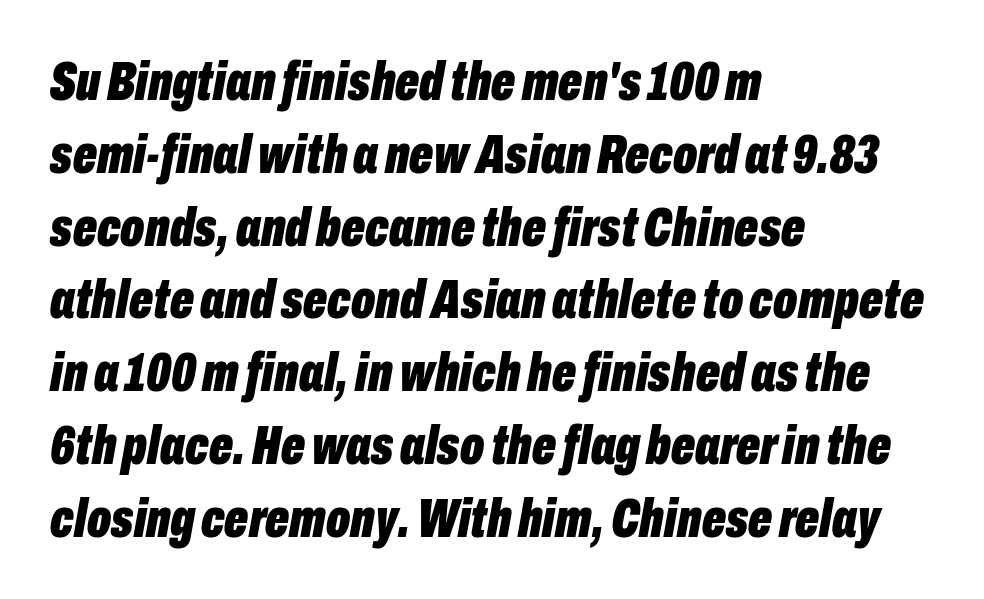
The image shows 56 px bold, condensed type, italic (leaning right); set left-aligned, normal line spacing (1.3x), normal letter spacing, not underlined; low stroke contrast and a medium x-height.
